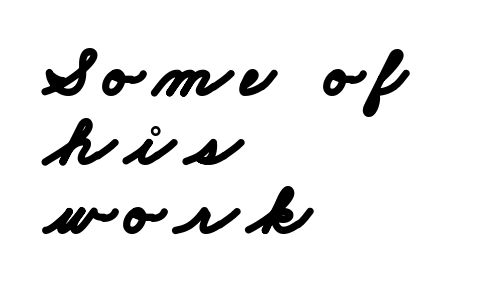
The space between consecutive lines is stingy. Compared with a centered layout, this one pins lines to the left instead. Regarding serifs, this sample does without them. A clean baseline with only descenders dipping below it.
